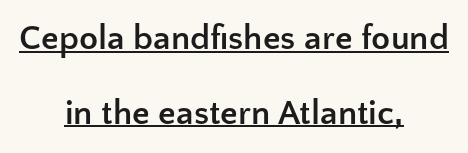
{"serif": "no", "italic": "no", "bold": "yes", "weight": "semibold", "width": "normal", "stroke_contrast": "low", "x_height": "medium", "monospaced": "no", "underline": "yes", "align": "center", "line_spacing": "loose", "line_spacing_ratio": 2.13, "letter_spacing": "normal", "letter_spacing_em": 0.0, "glyph_px": 35}
